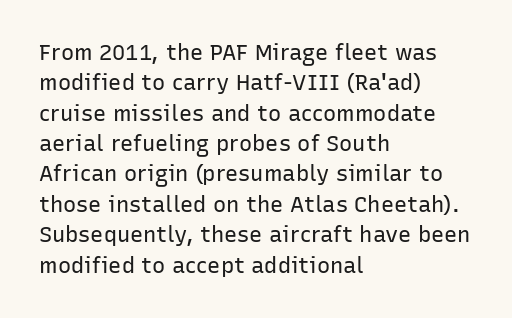
A quiet, ordinary-to-light weight characterises the typeface. The text block is weighted toward the left margin, trailing off unevenly rightward. This rendering leaves character spacing at its baseline value. Characters remain perfectly vertical along every line. The strip under each line holds only bare page.
